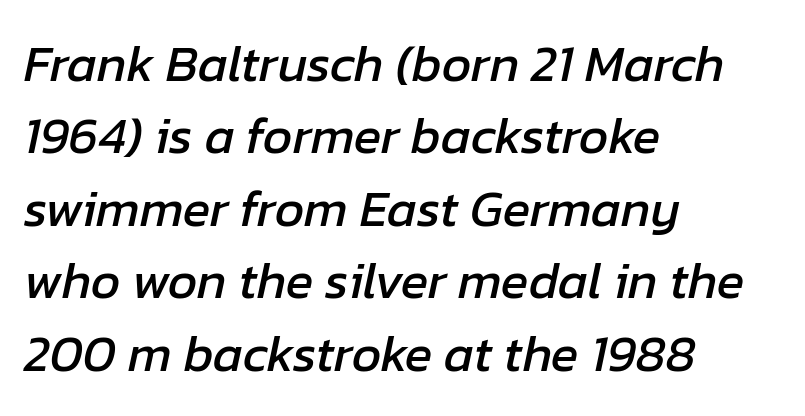
The image shows 51 px text type, italic (leaning right); set left-aligned, normal line spacing (1.42x), normal letter spacing, not underlined; low stroke contrast and a medium x-height.
